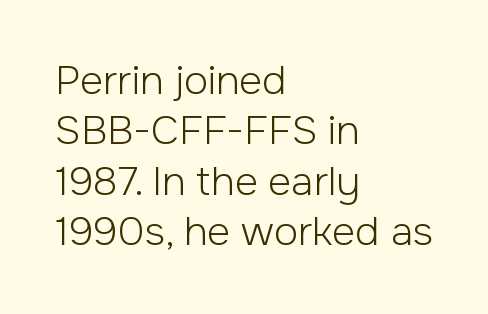
Q: Is the text bold? A: No.
Q: Is the text italic (slanted)? A: No, it is upright.
Q: Is the typeface a serif or a sans-serif typeface? A: Sans-serif.
Q: Is the text underlined? A: No.
Q: How is the paragraph aligned? A: Left-aligned.
Q: Is the spacing between letters normal or unusually wide? A: Normal.
Q: Is the spacing between lines tight, normal or loose? A: Normal.
Q: Width (condensed, normal, or wide)? A: Normal.
Q: Stroke contrast? A: Low.
Q: x-height? A: Medium.
Q: Monospaced? A: No.
